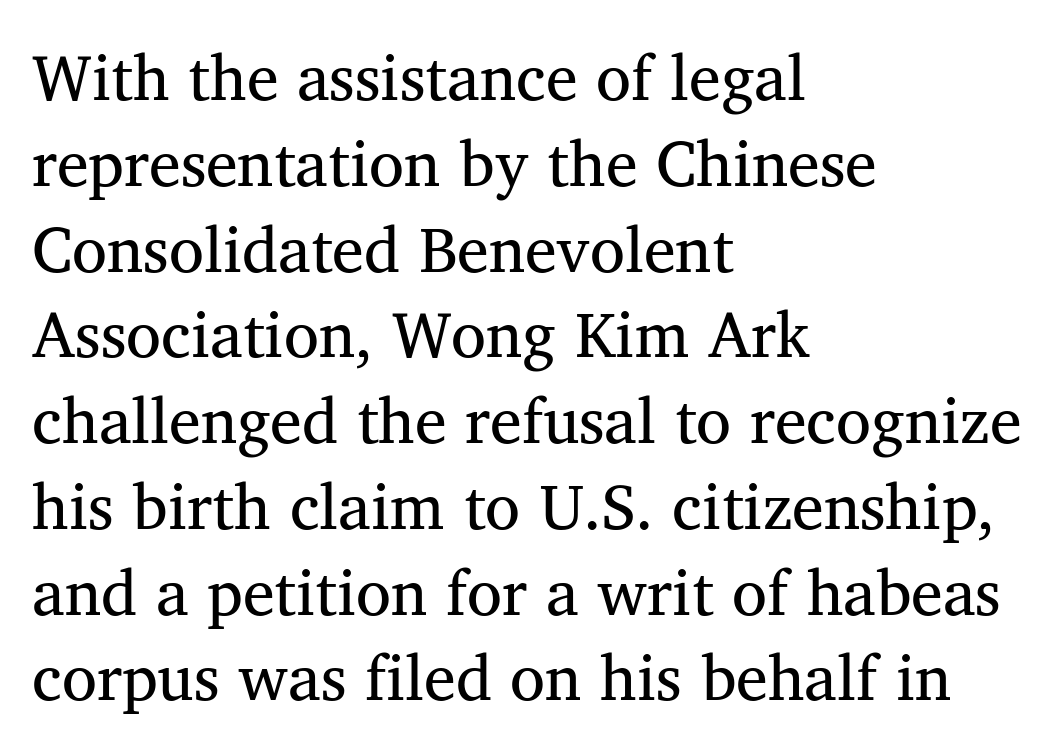
The rendering uses a moderate line-height, typical for paragraphs. Students, note that the glyphs here touch the page at normal intervals. The passage shown is typeset with a serif family. Is this a fixed-width face? No — the glyphs have proportional, varying widths.
